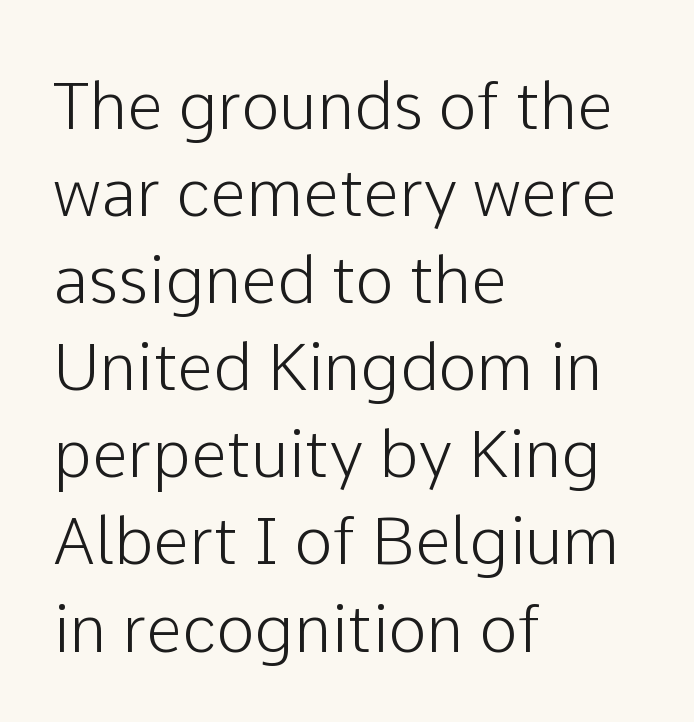
Q: Is the text italic (slanted)? A: No, it is upright.
Q: Is the typeface a serif or a sans-serif typeface? A: Sans-serif.
Q: Is the text underlined? A: No.
Q: How is the paragraph aligned? A: Left-aligned.
Q: Is the spacing between letters normal or unusually wide? A: Normal.
Q: Is the spacing between lines tight, normal or loose? A: Normal.
Q: Width (condensed, normal, or wide)? A: Normal.
Q: Stroke contrast? A: Low.
Q: x-height? A: Medium.
Q: Monospaced? A: No.
